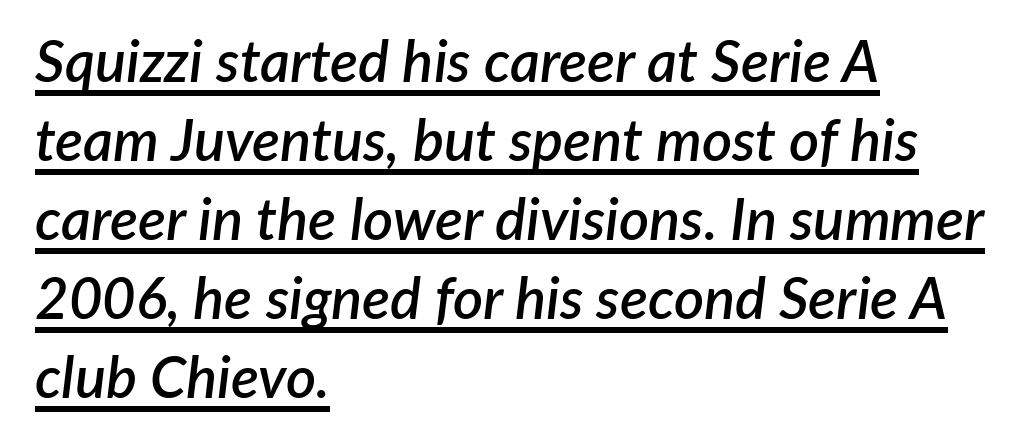
Regular leading. Character widths vary here, with narrow letters taking less room than wide ones. The sample's only ornament is a line tracing under the words. The rendering keeps characters at their native spacing. You can tell it's italic because the verticals aren't actually vertical.
